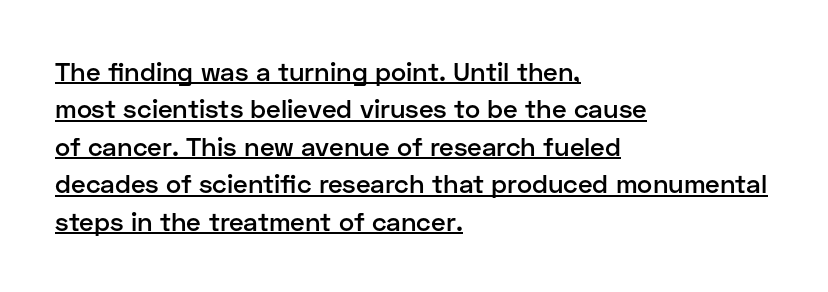
Q: Is the text bold? A: Semi-bold.
Q: Is the text italic (slanted)? A: No, it is upright.
Q: Is the text underlined? A: Yes.
Q: How is the paragraph aligned? A: Left-aligned.
Q: Is the spacing between letters normal or unusually wide? A: Normal.
Q: Is the spacing between lines tight, normal or loose? A: Normal.
